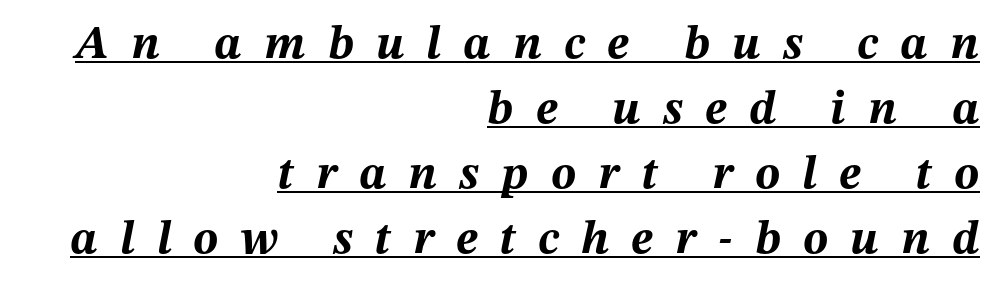
The image shows 47 px bold type, italic (leaning right); set right-aligned, normal line spacing (1.38x), unusually wide letter spacing (+0.47 em), underlined; medium stroke contrast and a medium x-height.
